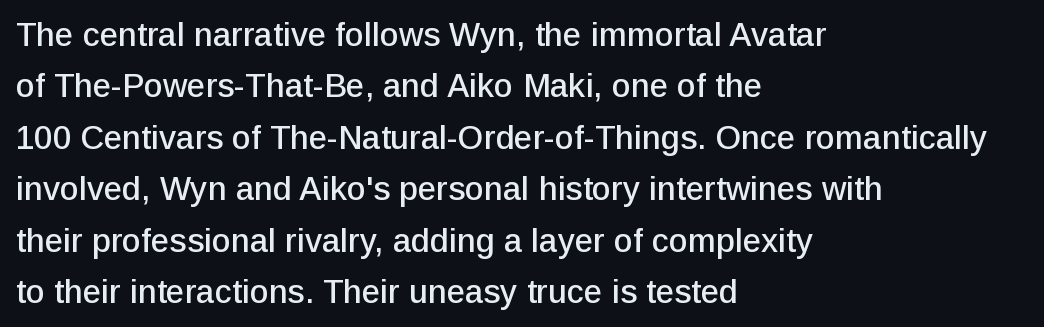
Q: Is the text italic (slanted)? A: No, it is upright.
Q: Is the typeface a serif or a sans-serif typeface? A: Sans-serif.
Q: Is the text underlined? A: No.
Q: How is the paragraph aligned? A: Left-aligned.
Q: Is the spacing between letters normal or unusually wide? A: Normal.
Q: Is the spacing between lines tight, normal or loose? A: Normal.
Q: Width (condensed, normal, or wide)? A: Normal.
Q: Stroke contrast? A: Low.
Q: x-height? A: Medium.
Q: Monospaced? A: No.
